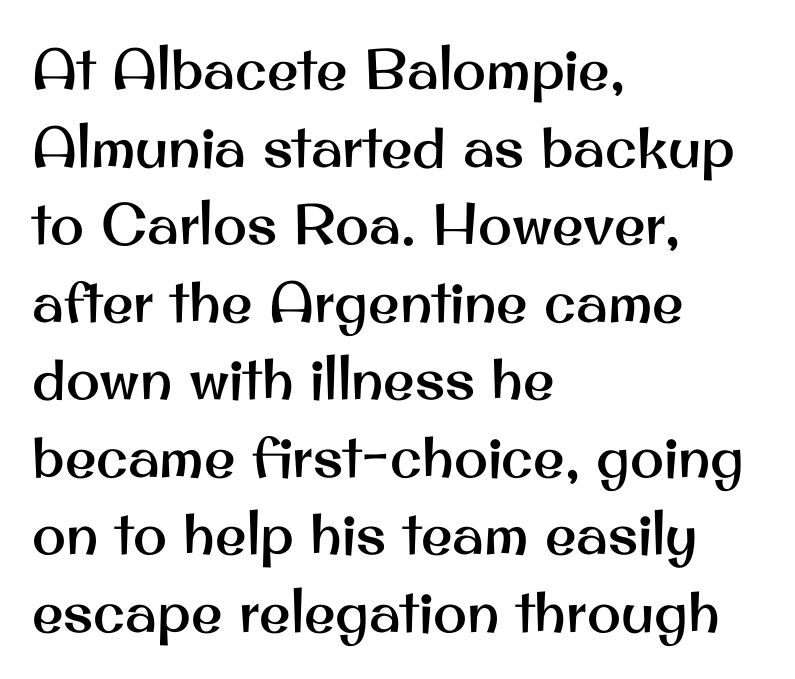
The image shows 57 px sans-serif type, upright; set left-aligned, normal line spacing (1.36x), normal letter spacing, not underlined; medium stroke contrast and a small x-height.
